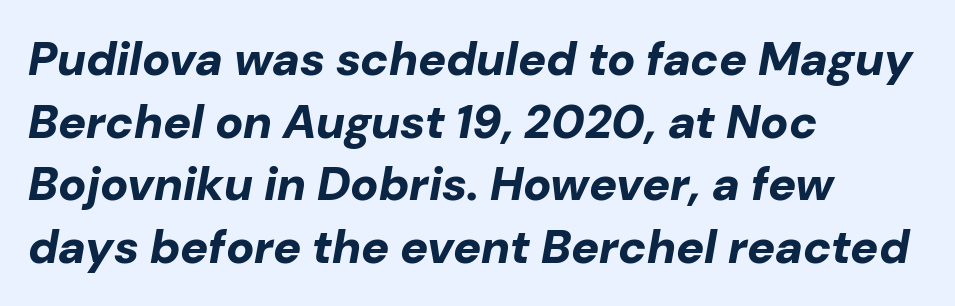
Q: Is the text bold? A: Yes.
Q: Is the text italic (slanted)? A: Yes, it leans right by about 10 degrees.
Q: Is the text underlined? A: No.
Q: How is the paragraph aligned? A: Left-aligned.
Q: Is the spacing between letters normal or unusually wide? A: Normal.
Q: Is the spacing between lines tight, normal or loose? A: Normal.
Q: Width (condensed, normal, or wide)? A: Normal.
Q: Stroke contrast? A: Low.
Q: x-height? A: Medium.
Q: Monospaced? A: No.
